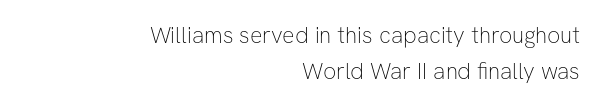
{"italic": "no", "bold": "no", "underline": "no", "align": "right", "line_spacing": "normal", "line_spacing_ratio": 1.58, "letter_spacing": "normal", "letter_spacing_em": 0.0, "glyph_px": 23}
